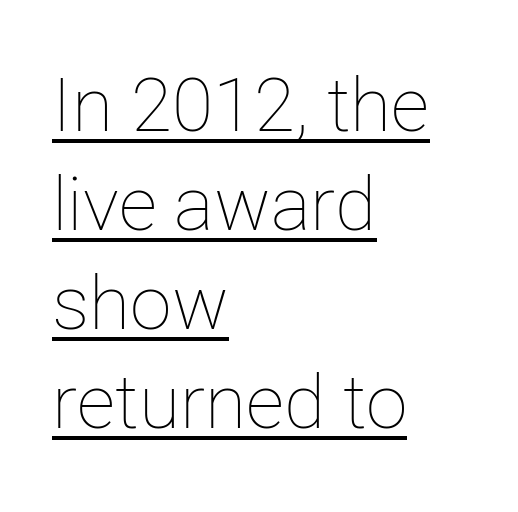
Q: Is the text bold? A: No.
Q: Is the text italic (slanted)? A: No, it is upright.
Q: Is the text underlined? A: Yes.
Q: How is the paragraph aligned? A: Left-aligned.
Q: Is the spacing between letters normal or unusually wide? A: Normal.
Q: Is the spacing between lines tight, normal or loose? A: Normal.
Q: Width (condensed, normal, or wide)? A: Normal.
Q: Stroke contrast? A: Low.
Q: x-height? A: Medium.
Q: Monospaced? A: No.
